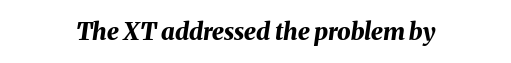
{"italic": "yes", "lean": "right", "slant_degrees": 8, "bold": "yes", "underline": "no", "letter_spacing": "normal", "letter_spacing_em": 0.0, "glyph_px": 24}
